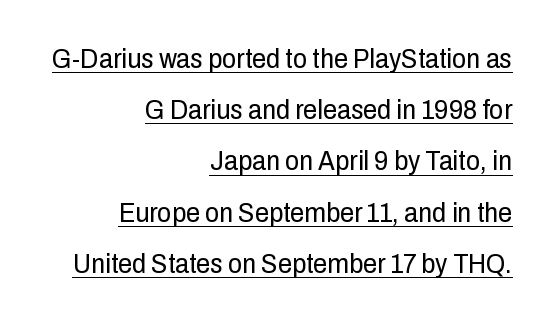
Q: Is the text bold? A: No.
Q: Is the text italic (slanted)? A: No, it is upright.
Q: Is the typeface a serif or a sans-serif typeface? A: Sans-serif.
Q: Is the text underlined? A: Yes.
Q: How is the paragraph aligned? A: Right-aligned.
Q: Is the spacing between letters normal or unusually wide? A: Normal.
Q: Width (condensed, normal, or wide)? A: Condensed.
Q: Stroke contrast? A: Low.
Q: x-height? A: Medium.
Q: Monospaced? A: No.
